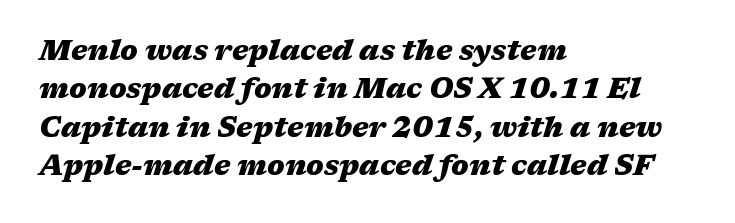
The image shows 28 px heavy, wide type, italic (leaning right); set left-aligned, normal line spacing (1.37x), normal letter spacing, not underlined; medium stroke contrast and a medium x-height.
